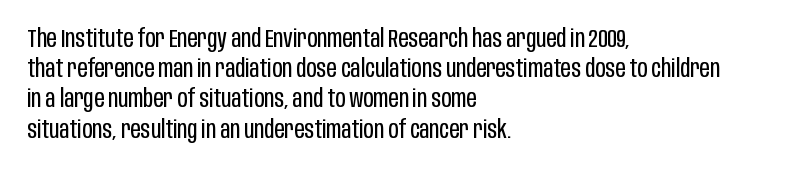
In terms of posture, this sample is upright. The rendering keeps characters at their native spacing. Caption: face not bold, strokes unweighted. The string is rendered with underlining switched off. Horizontal alignment here is leftward, the default for most running prose.
